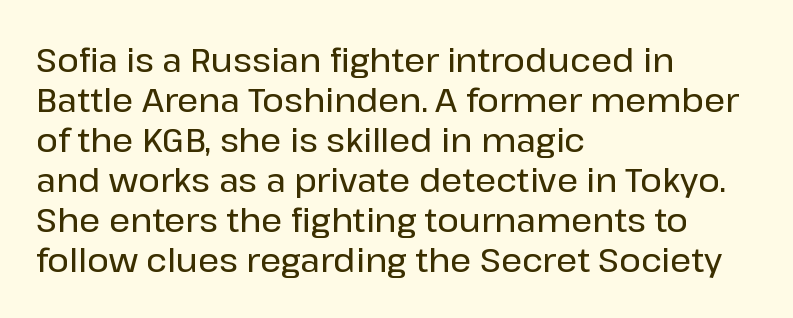
{"serif": "no", "italic": "no", "width": "normal", "stroke_contrast": "low", "x_height": "medium", "monospaced": "no", "underline": "no", "align": "left", "line_spacing_ratio": 1.21, "letter_spacing": "normal", "letter_spacing_em": 0.0, "glyph_px": 33}
